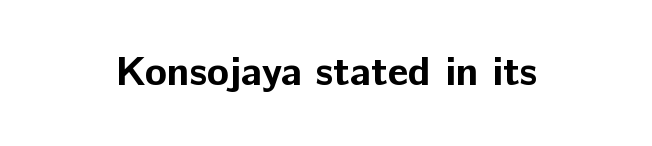
The lettering holds an erect, upright posture throughout. In terms of weight, the rendering is a true, heavy bold. Beneath every word, the page is bare. The type family on display is of the sans-serif kind. Does extra space separate the letters? No, they use regular spacing. Each letter keeps its own natural width here, so spacing adapts to shape.
